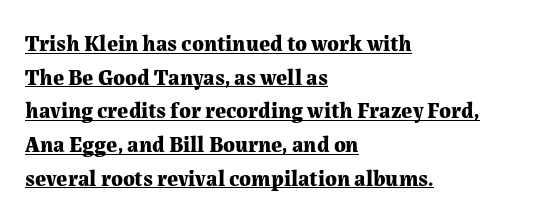
The image shows 22 px bold type, upright; set left-aligned, normal line spacing (1.53x), normal letter spacing, underlined.
